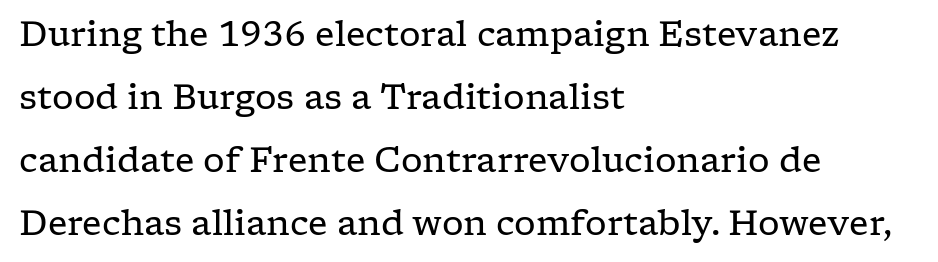
The image shows 34 px regular-weight, wide serif type, upright; set left-aligned, line spacing 1.85x, normal letter spacing, not underlined; low stroke contrast and a medium x-height.
